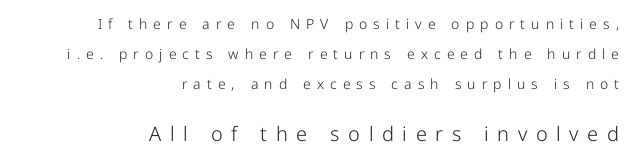
Q: Is the text bold? A: No.
Q: Is the text italic (slanted)? A: No, it is upright.
Q: Is the text underlined? A: No.
Q: How is the paragraph aligned? A: Right-aligned.
Q: Is the spacing between letters normal or unusually wide? A: Unusually wide.
Q: Is the spacing between lines tight, normal or loose? A: Loose.
Q: Which block of text is set in a larger size, the first (top) or the second (bottom)? A: The second (bottom) one.
